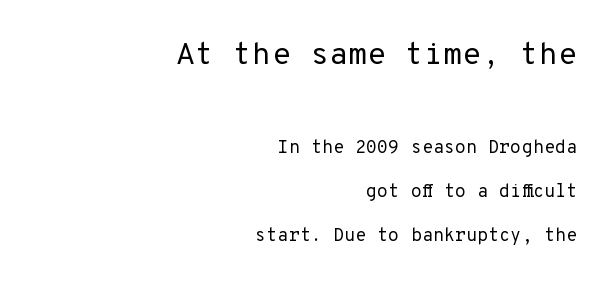
{"serif": "no", "italic": "no", "bold": "no", "weight": "regular", "width": "normal", "stroke_contrast": "low", "x_height": "medium", "underline": "no", "align": "right", "line_spacing": "loose", "line_spacing_ratio": 2.45, "letter_spacing": "normal", "letter_spacing_em": 0.0, "larger_block": "first", "size_ratio": 1.72, "glyph_px": 31}
